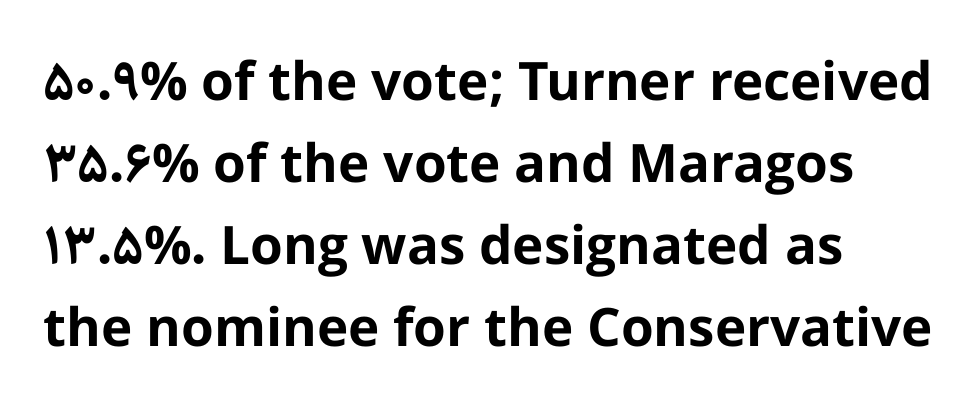
The lines in this sample share a left origin and differ only in where they stop. Does the lettering tilt? It doesn't — this is upright. Note the varied advance widths — an 'i' is clearly narrower than an 'm'. The characters look thick and weighty, a clear bold.
